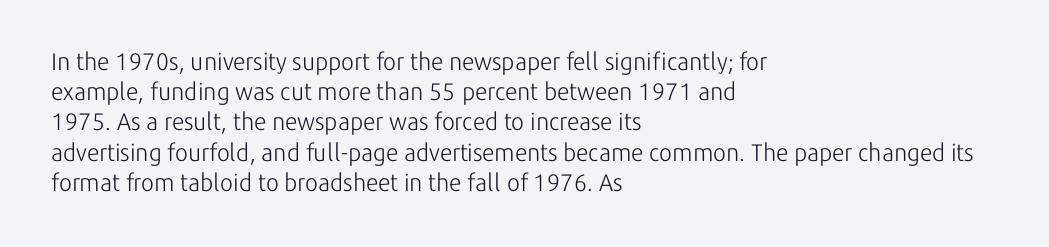
The image shows 24 px text type, upright; set left-aligned, normal line spacing (1.26x), normal letter spacing, not underlined.
